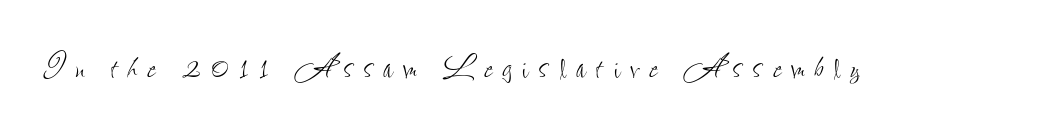
The image shows 43 px thin, condensed type; set unusually wide letter spacing (+0.23 em), not underlined; low stroke contrast and a small x-height.
